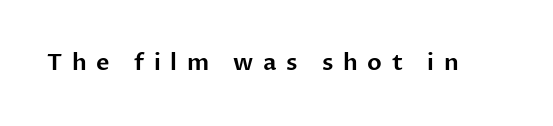
{"italic": "no", "underline": "no", "letter_spacing": "wide", "letter_spacing_em": 0.42, "glyph_px": 23}
